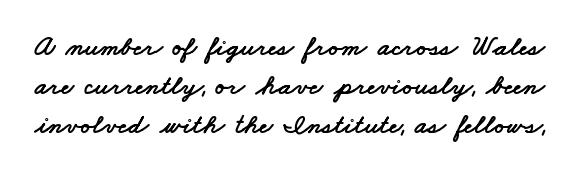
Q: Is the typeface a serif or a sans-serif typeface? A: Sans-serif.
Q: Is the text underlined? A: No.
Q: Is the spacing between letters normal or unusually wide? A: Normal.
Q: Is the spacing between lines tight, normal or loose? A: Normal.
Q: Width (condensed, normal, or wide)? A: Wide.
Q: Stroke contrast? A: Low.
Q: x-height? A: Small.
Q: Monospaced? A: No.
